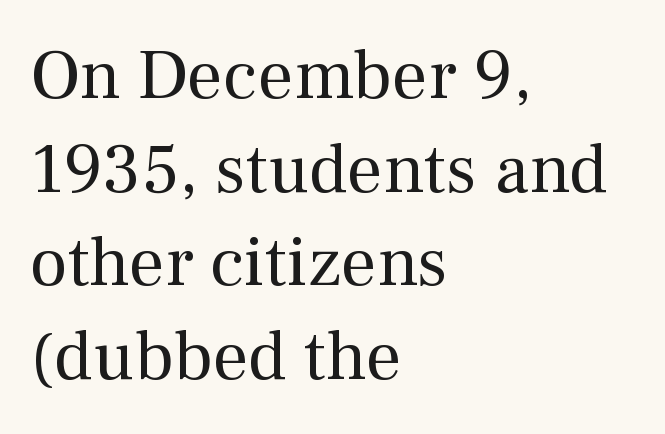
Q: Is the text bold? A: No.
Q: Is the text italic (slanted)? A: No, it is upright.
Q: Is the typeface a serif or a sans-serif typeface? A: Serif.
Q: Is the text underlined? A: No.
Q: How is the paragraph aligned? A: Left-aligned.
Q: Is the spacing between letters normal or unusually wide? A: Normal.
Q: Is the spacing between lines tight, normal or loose? A: Normal.
Q: Width (condensed, normal, or wide)? A: Normal.
Q: Stroke contrast? A: Medium.
Q: x-height? A: Medium.
Q: Monospaced? A: No.
